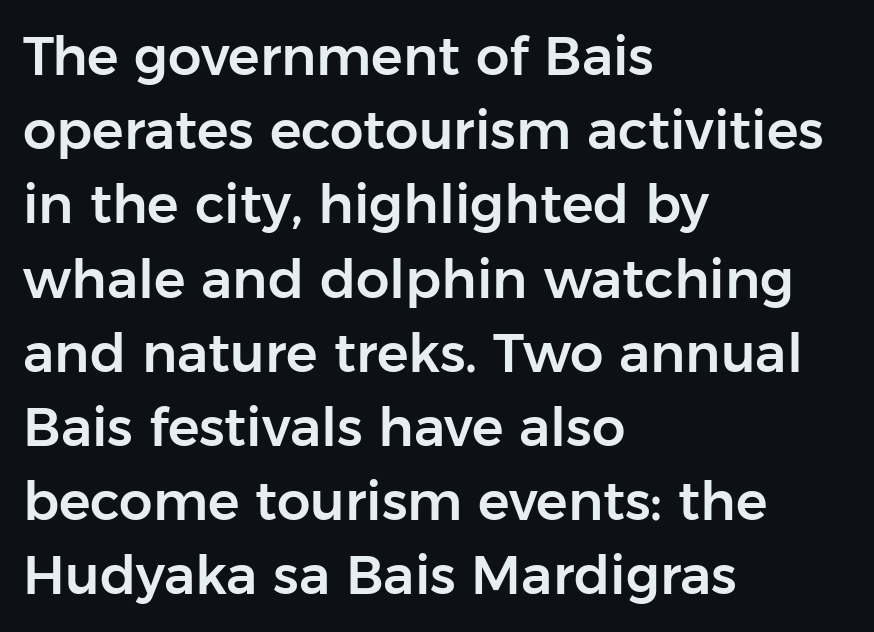
{"serif": "no", "italic": "no", "width": "normal", "stroke_contrast": "low", "x_height": "medium", "monospaced": "no", "underline": "no", "align": "left", "line_spacing": "normal", "line_spacing_ratio": 1.4, "letter_spacing": "normal", "letter_spacing_em": 0.0, "glyph_px": 53}
